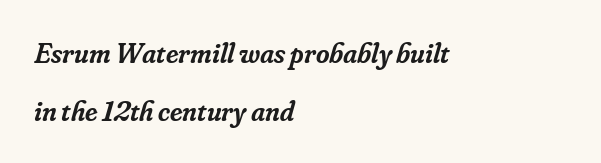
Each letter keeps its own natural width here, so spacing adapts to shape. Notice the wide empty band between every row — that's loose leading. Yep, those are serifs on the letters. The face used here is a semibold: visibly heavier than regular, lighter than bold. The paragraph has a hard left edge and a soft right edge.
